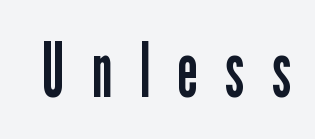
The image shows 75 px regular-weight, condensed sans-serif type, upright; set unusually wide letter spacing (+0.37 em), not underlined; low stroke contrast and a medium x-height.
